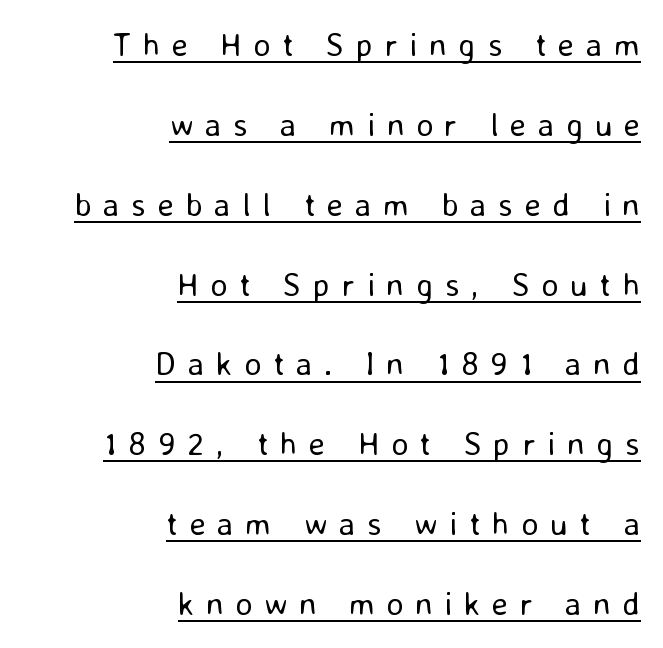
This sample carries an underscore along the baseline area. Nope, no serifs anywhere on these letters. Think of a printed novel: that variable character pitch is what you see here. Teacher's note: observe the even right margin — that is flush-right alignment. Each stroke keeps to a modest, everyday thickness or less. If you measured baseline to baseline, you'd find a long distance.
